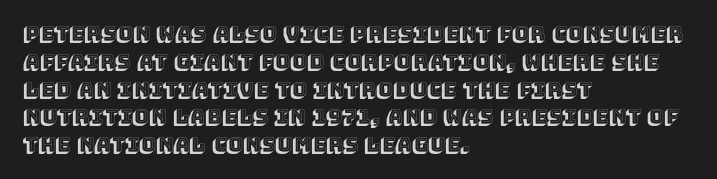
Q: Is the text italic (slanted)? A: No, it is upright.
Q: Is the text underlined? A: No.
Q: How is the paragraph aligned? A: Left-aligned.
Q: Is the spacing between letters normal or unusually wide? A: Normal.
Q: Is the spacing between lines tight, normal or loose? A: Normal.
